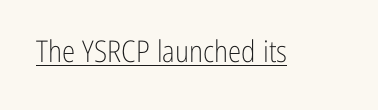
{"serif": "no", "italic": "no", "bold": "no", "weight": "light", "width": "condensed", "stroke_contrast": "low", "x_height": "medium", "monospaced": "no", "underline": "yes", "letter_spacing": "normal", "letter_spacing_em": 0.0, "glyph_px": 30}
